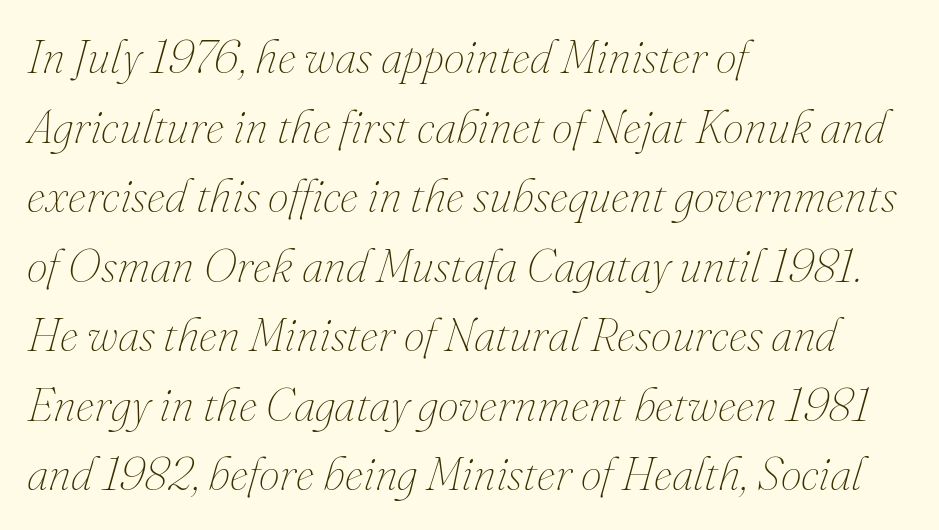
You could not count columns in this text — the font is proportionally spaced. No letter is thick-stroked: the sample isn't bold. The rendering keeps characters at their native spacing. Glance below the letters and you will spot only blank space. The glyphs look as if they've been sheared to an angle. Where is the straight margin? On the left.
